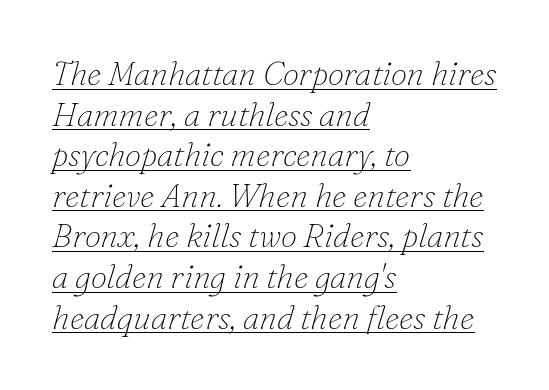
Q: Is the text bold? A: No.
Q: Is the text italic (slanted)? A: Yes, it leans right by about 16 degrees.
Q: Is the typeface a serif or a sans-serif typeface? A: Serif.
Q: Is the text underlined? A: Yes.
Q: How is the paragraph aligned? A: Left-aligned.
Q: Is the spacing between letters normal or unusually wide? A: Normal.
Q: Width (condensed, normal, or wide)? A: Normal.
Q: Stroke contrast? A: Low.
Q: x-height? A: Small.
Q: Monospaced? A: No.
